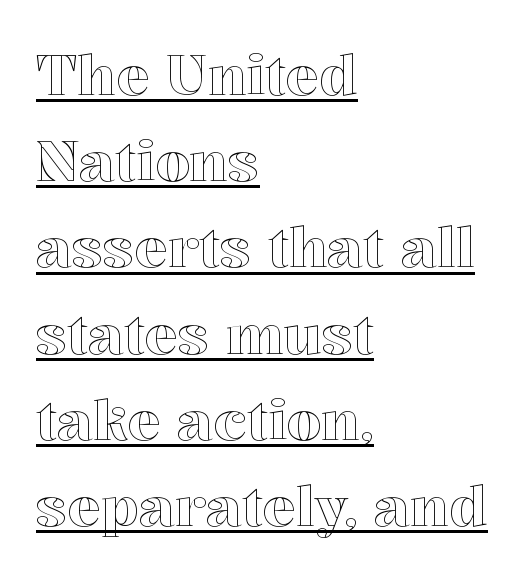
The image shows 56 px text type, upright; set left-aligned, normal line spacing (1.54x), normal letter spacing, underlined; a medium x-height.
